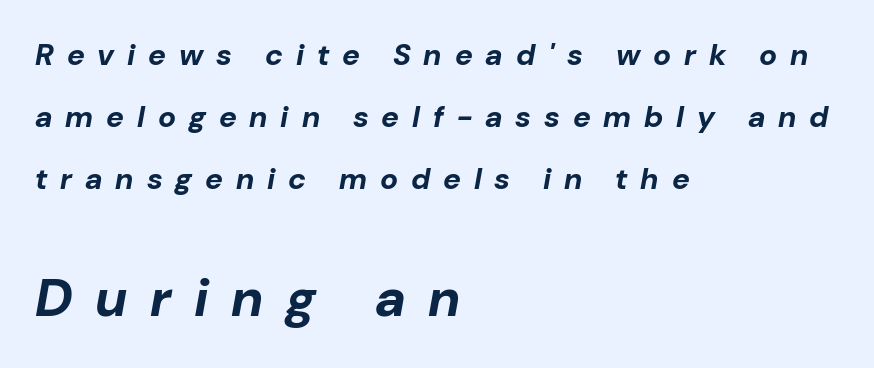
Q: Is the text bold? A: Yes.
Q: Is the text italic (slanted)? A: Yes, it leans right by about 10 degrees.
Q: Is the text underlined? A: No.
Q: How is the paragraph aligned? A: Left-aligned.
Q: Is the spacing between letters normal or unusually wide? A: Unusually wide.
Q: Is the spacing between lines tight, normal or loose? A: Loose.
Q: Which block of text is set in a larger size, the first (top) or the second (bottom)? A: The second (bottom) one.
Q: Width (condensed, normal, or wide)? A: Normal.
Q: Stroke contrast? A: Low.
Q: x-height? A: Medium.
Q: Monospaced? A: No.
